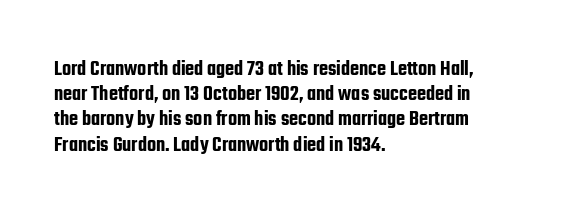
Posture: straight, roman, zero tilt. A clean baseline with only descenders dipping below it. Does the copy run flush right? No — it runs flush left. Tracking value appears to be zero — textbook default spacing.
